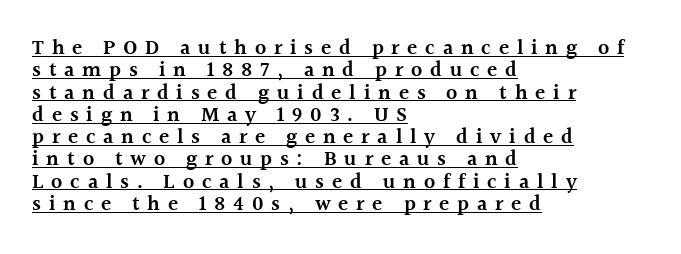
It's the straight-up-and-down kind of type. This rendering uses left alignment, leaving the right contour irregular. The face used here appears with an underline applied. In terms of letterspacing, this is a distinctly airy, spread setting. How heavy is the stroke? Medium-heavy — a semibold, shy of bold. Quick note: interline space is minimal.
